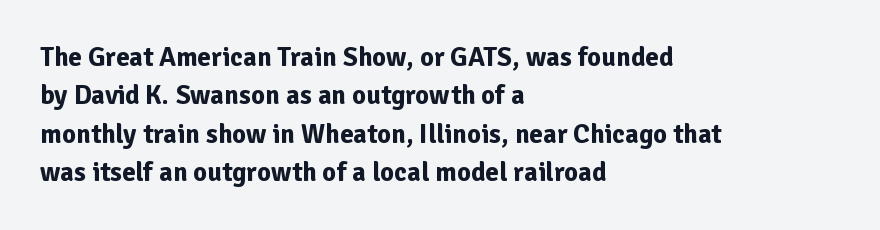
Glyph-to-glyph distance matches everyday printed text. Notice how thick the strokes are: this is what a full bold looks like. A normal amount of white space separates one row of letters from the next. Only glyphs here, with clear space below each row. Vertical strokes here are truly vertical.
